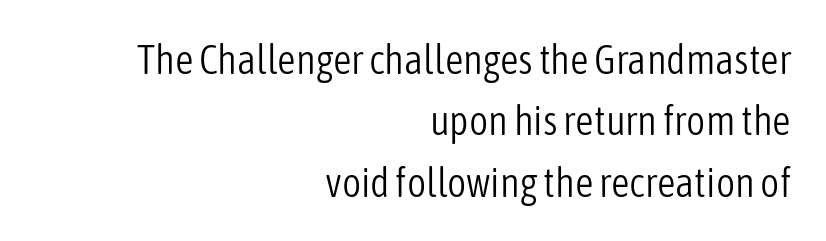
The image shows 41 px light, condensed sans-serif type, upright; set right-aligned, normal line spacing (1.5x), normal letter spacing, not underlined; low stroke contrast and a medium x-height.
